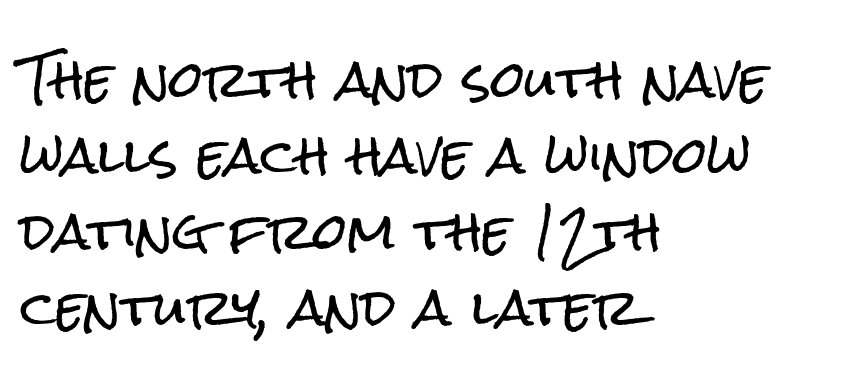
Q: Is the text italic (slanted)? A: No, it is upright.
Q: Is the typeface a serif or a sans-serif typeface? A: Sans-serif.
Q: Is the text underlined? A: No.
Q: How is the paragraph aligned? A: Left-aligned.
Q: Is the spacing between letters normal or unusually wide? A: Normal.
Q: Is the spacing between lines tight, normal or loose? A: Normal.
Q: Width (condensed, normal, or wide)? A: Condensed.
Q: Stroke contrast? A: Low.
Q: x-height? A: Medium.
Q: Monospaced? A: No.
